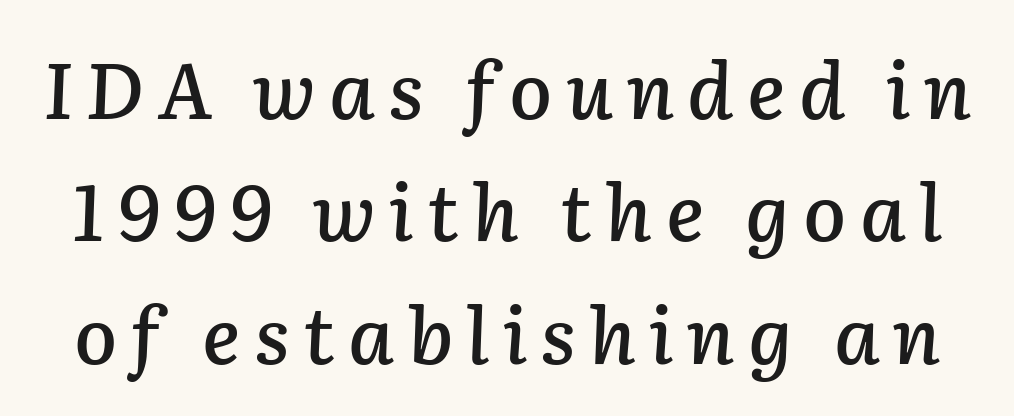
Q: Is the text italic (slanted)? A: Yes, it leans right by about 2 degrees.
Q: Is the text underlined? A: No.
Q: Is the spacing between lines tight, normal or loose? A: Normal.
Q: Width (condensed, normal, or wide)? A: Normal.
Q: Stroke contrast? A: Low.
Q: x-height? A: Medium.
Q: Monospaced? A: No.
